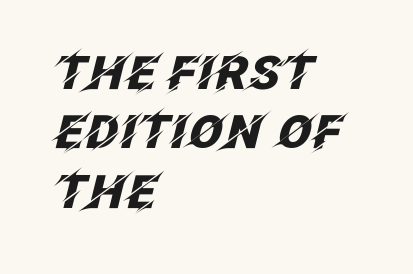
The image shows 46 px heavy type, italic (leaning right); set left-aligned, normal line spacing (1.29x), normal letter spacing, not underlined; low stroke contrast and a large x-height.
